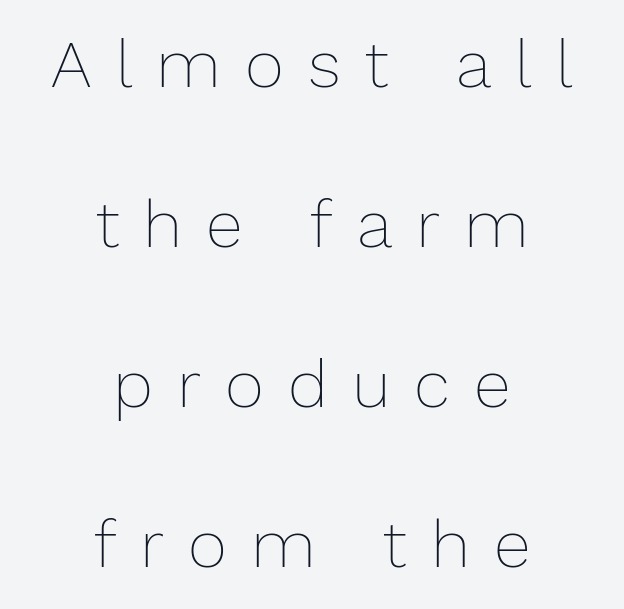
{"italic": "no", "bold": "no", "weight": "thin", "width": "normal", "stroke_contrast": "low", "x_height": "medium", "monospaced": "no", "underline": "no", "align": "center", "line_spacing": "loose", "line_spacing_ratio": 2.39, "letter_spacing": "wide", "letter_spacing_em": 0.36, "glyph_px": 67}
